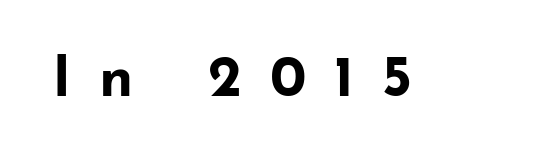
Is the letter spacing exaggerated? Yes — the characters are pushed far apart. Varying glyph widths throughout — classic text-font behaviour. Quick note: underline off. The rendering uses a bold face; every stroke is thick and dark. You can tell from the bare stems that sans-serif type was used. The lettering stays uniformly vertical, giving the passage a roman look.
